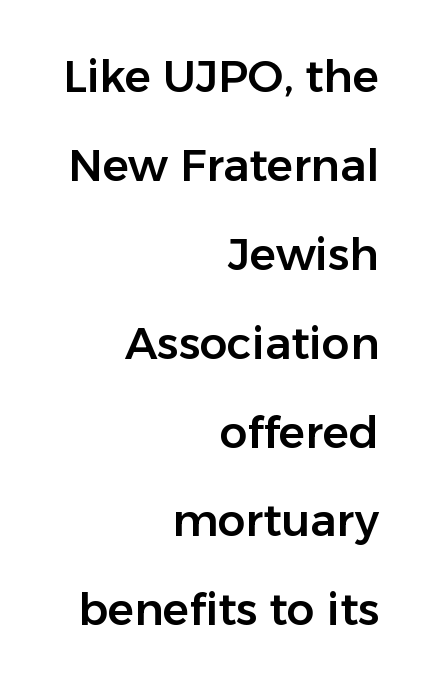
The image shows 44 px sans-serif type, upright; set right-aligned, loose line spacing (2.02x), normal letter spacing, not underlined; low stroke contrast and a medium x-height.
